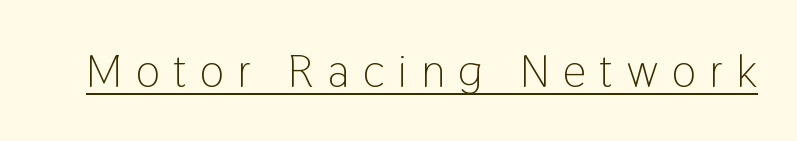
The image shows 46 px light, condensed sans-serif type, upright; set unusually wide letter spacing (+0.3 em), underlined; low stroke contrast and a medium x-height.
